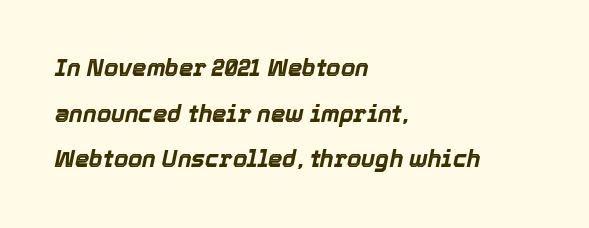
{"italic": "yes", "lean": "right", "slant_degrees": 12, "bold": "yes", "underline": "no", "align": "left", "line_spacing": "loose", "line_spacing_ratio": 1.98, "letter_spacing": "normal", "letter_spacing_em": 0.0, "glyph_px": 23}
